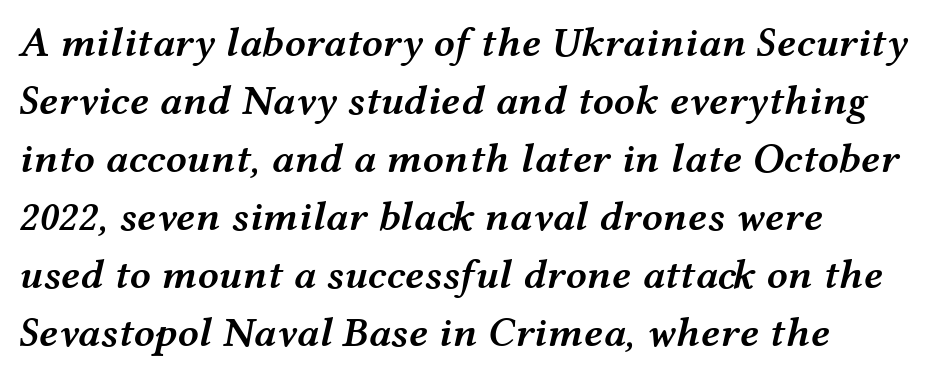
This sample has the flowing, uneven cadence of proportional lettering. Notice how descenders clear the ascenders below comfortably — that's standard leading. Every character sits at an angle, as italics do. Honestly, the letter spacing is just normal — you wouldn't notice it.
